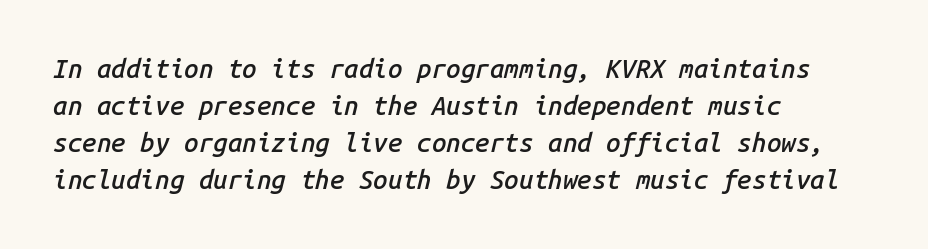
{"italic": "yes", "lean": "right", "slant_degrees": 14, "bold": "semi", "underline": "no", "align": "left", "line_spacing": "normal", "line_spacing_ratio": 1.42, "letter_spacing": "normal", "letter_spacing_em": 0.0, "glyph_px": 26}
